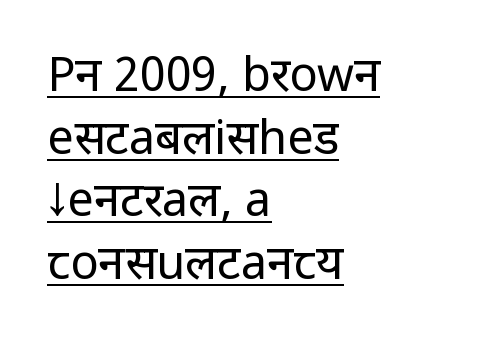
A student would call this left alignment; a typographer would say flush left, rag right. The passage shown is typed in a proportional face where columns would drift. Underlining? Definitely there. Ink coverage per letter is moderate at most. Regular leading. It's the straight-up-and-down kind of type.
